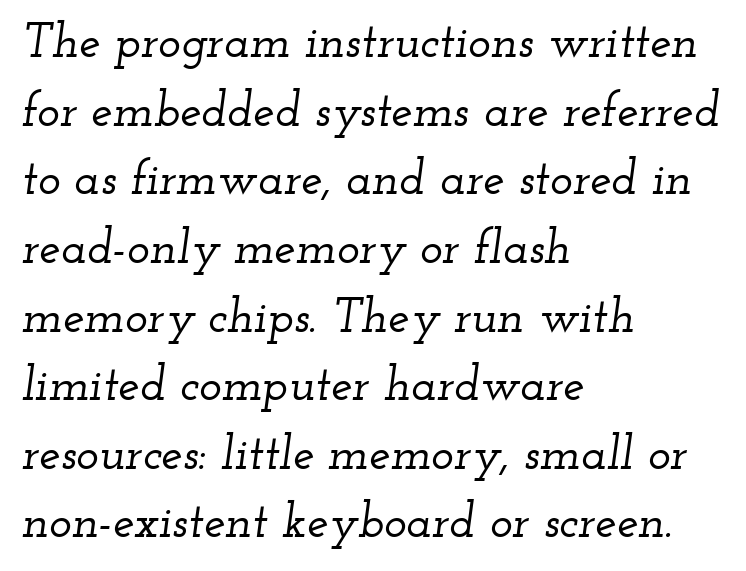
The image shows 48 px wide serif type, italic (leaning right); set left-aligned, normal line spacing (1.43x), normal letter spacing, not underlined; low stroke contrast and a small x-height.
